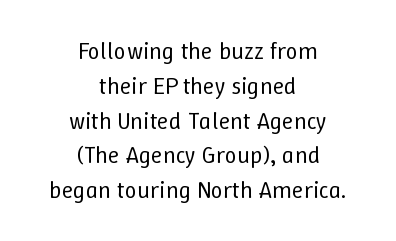
The words here are not underlined. The rows are spaced the way most documents space them. Is the type heavy? It reads as light-to-regular instead. Horizontal alignment here is central, giving a formal, balanced look.
